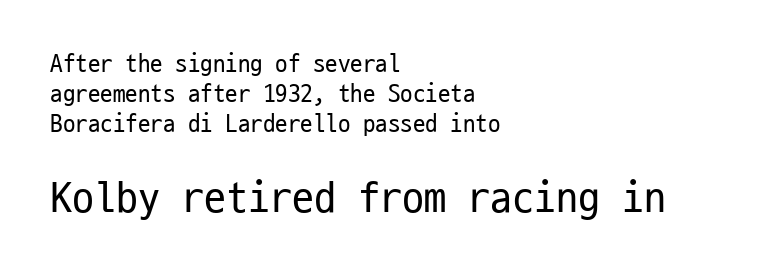
Q: Is the text bold? A: No.
Q: Is the text italic (slanted)? A: No, it is upright.
Q: Is the typeface a serif or a sans-serif typeface? A: Sans-serif.
Q: Is the text underlined? A: No.
Q: How is the paragraph aligned? A: Left-aligned.
Q: Is the spacing between letters normal or unusually wide? A: Normal.
Q: Which block of text is set in a larger size, the first (top) or the second (bottom)? A: The second (bottom) one.
Q: Width (condensed, normal, or wide)? A: Condensed.
Q: Stroke contrast? A: Low.
Q: x-height? A: Medium.
Q: Monospaced? A: Yes.
